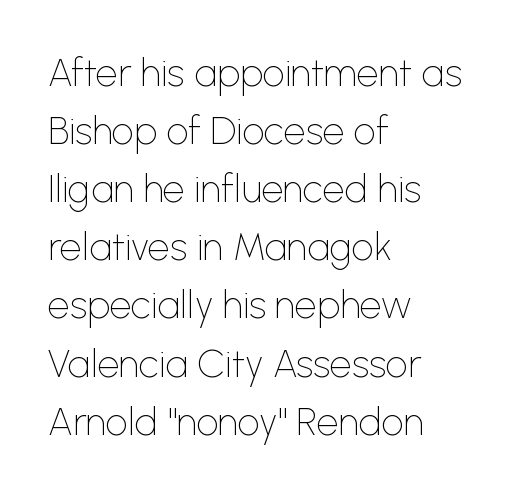
{"serif": "no", "italic": "no", "bold": "no", "weight": "thin", "width": "normal", "stroke_contrast": "low", "x_height": "medium", "monospaced": "no", "underline": "no", "align": "left", "line_spacing": "normal", "line_spacing_ratio": 1.49, "letter_spacing": "normal", "letter_spacing_em": 0.0, "glyph_px": 39}
